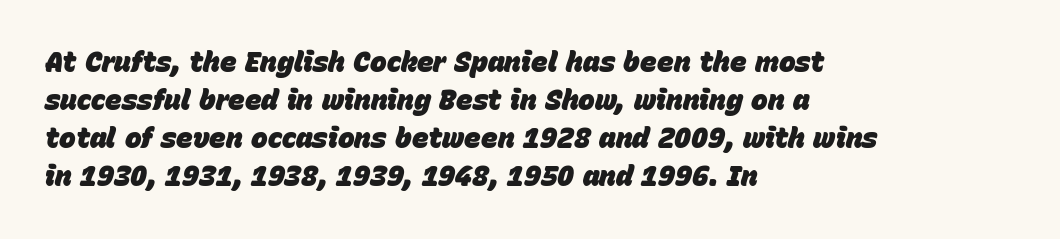
Q: Is the text bold? A: Yes.
Q: Is the text italic (slanted)? A: Yes, it leans right by about 15 degrees.
Q: Is the text underlined? A: No.
Q: How is the paragraph aligned? A: Left-aligned.
Q: Is the spacing between letters normal or unusually wide? A: Normal.
Q: Is the spacing between lines tight, normal or loose? A: Normal.
Q: Width (condensed, normal, or wide)? A: Normal.
Q: Stroke contrast? A: Low.
Q: x-height? A: Large.
Q: Monospaced? A: No.
